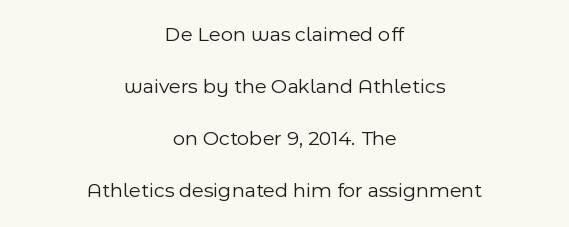
The specimen reads as upright at a glance. Is the type heavy? It reads as light-to-regular instead. Is the letter spacing exaggerated? No — it looks like the ordinary default. Caption: multi-line text, centered on the measure. If you measured baseline to baseline, you'd find a long distance.
